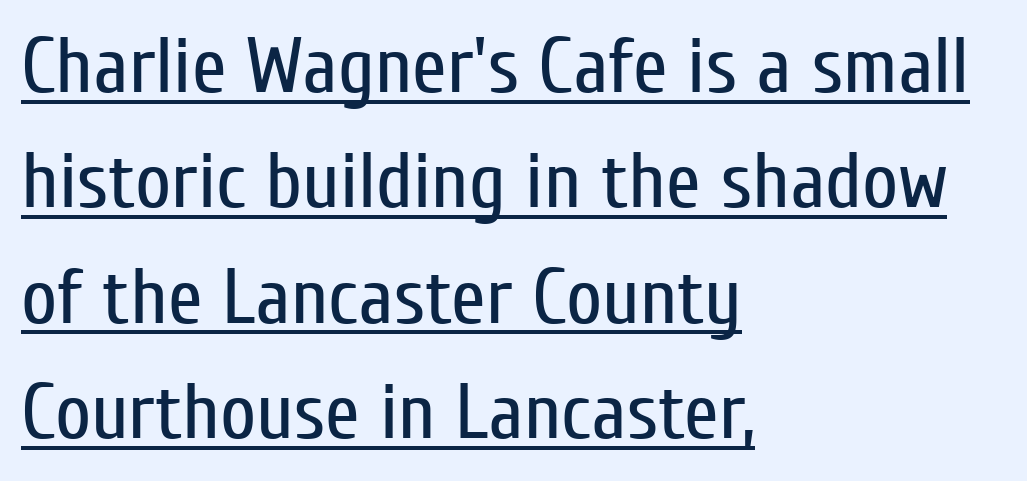
Leading: standard. Is this a fixed-width face? No — the glyphs have proportional, varying widths. Is there an underline? Yes — a line sits under the letters. Is there any slant? The stems are plumb. Check where the strokes stop: nothing finishes them off — pure sans. Tracking here is standard; glyphs follow each other at the usual distance.
